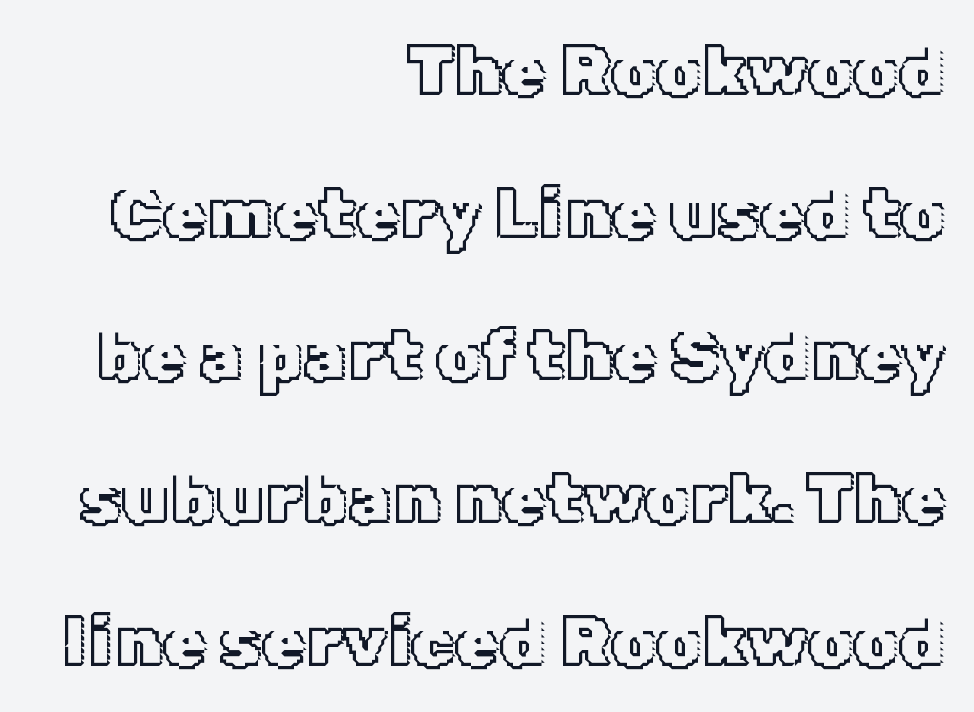
Q: Is the text italic (slanted)? A: No, it is upright.
Q: Is the text underlined? A: No.
Q: How is the paragraph aligned? A: Right-aligned.
Q: Is the spacing between letters normal or unusually wide? A: Normal.
Q: Is the spacing between lines tight, normal or loose? A: Loose.
Q: Width (condensed, normal, or wide)? A: Normal.
Q: x-height? A: Medium.
Q: Monospaced? A: No.
